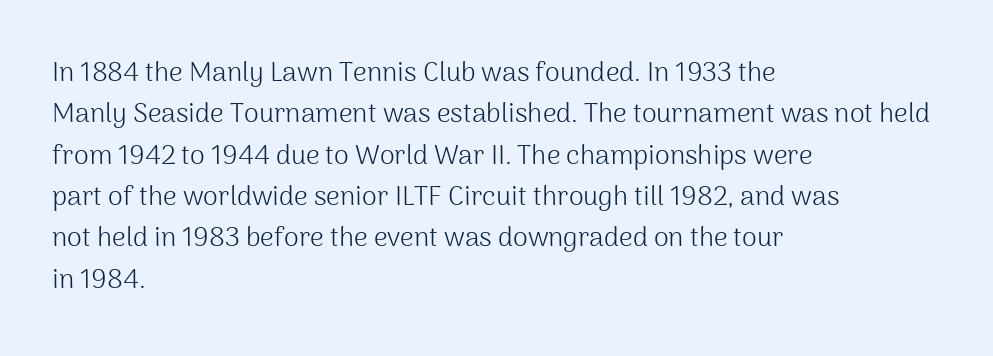
{"italic": "no", "bold": "no", "underline": "no", "align": "left", "line_spacing": "normal", "line_spacing_ratio": 1.53, "letter_spacing": "normal", "letter_spacing_em": 0.0, "glyph_px": 27}
